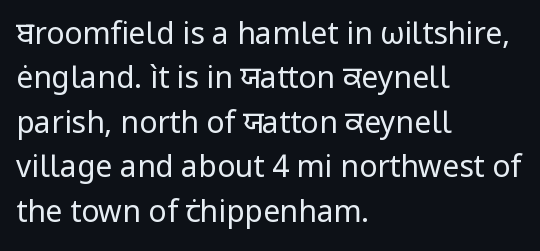
All the whitespace from short lines collects on the right. Check under the words: just untouched page. The horizontal fit of the characters is conventional and even. Grotesque or geometric, the face here clearly has no serifs.
